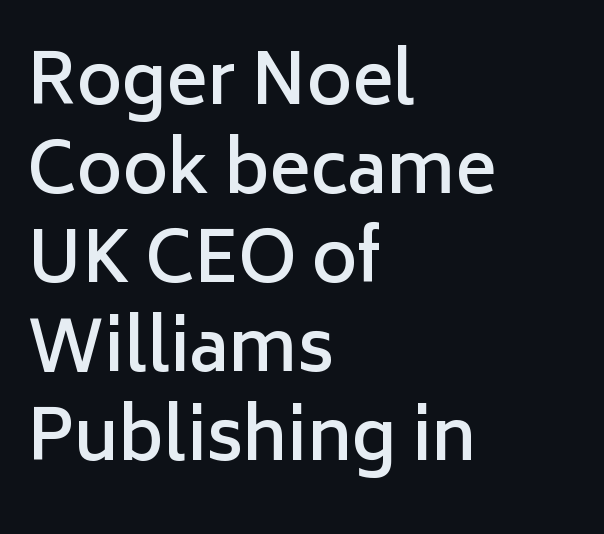
Q: Is the text bold? A: Semi-bold.
Q: Is the text italic (slanted)? A: No, it is upright.
Q: Is the typeface a serif or a sans-serif typeface? A: Sans-serif.
Q: Is the text underlined? A: No.
Q: How is the paragraph aligned? A: Left-aligned.
Q: Is the spacing between letters normal or unusually wide? A: Normal.
Q: Is the spacing between lines tight, normal or loose? A: Normal.
Q: Width (condensed, normal, or wide)? A: Normal.
Q: Stroke contrast? A: Low.
Q: x-height? A: Medium.
Q: Monospaced? A: No.
